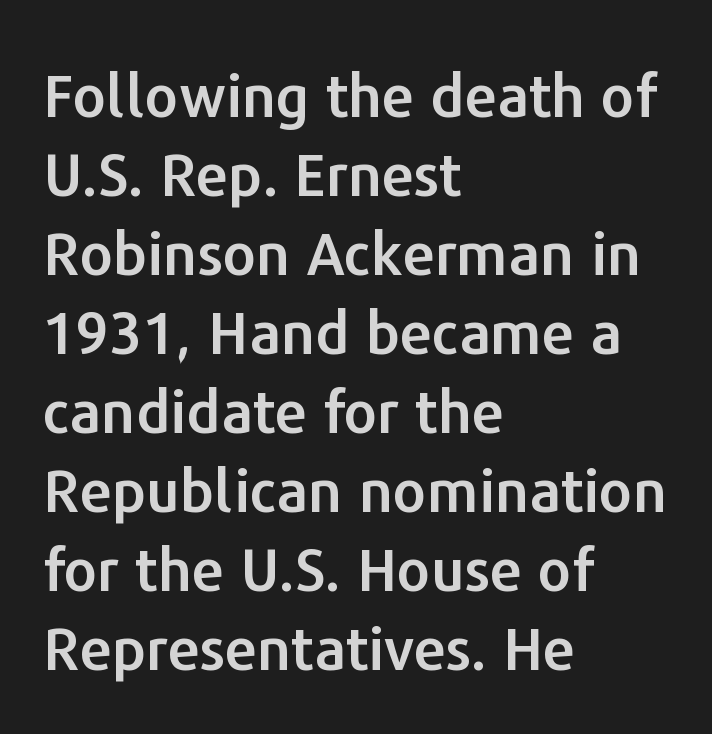
Q: Is the text italic (slanted)? A: No, it is upright.
Q: Is the typeface a serif or a sans-serif typeface? A: Sans-serif.
Q: Is the text underlined? A: No.
Q: How is the paragraph aligned? A: Left-aligned.
Q: Is the spacing between letters normal or unusually wide? A: Normal.
Q: Is the spacing between lines tight, normal or loose? A: Normal.
Q: Width (condensed, normal, or wide)? A: Normal.
Q: Stroke contrast? A: Low.
Q: x-height? A: Medium.
Q: Monospaced? A: No.
